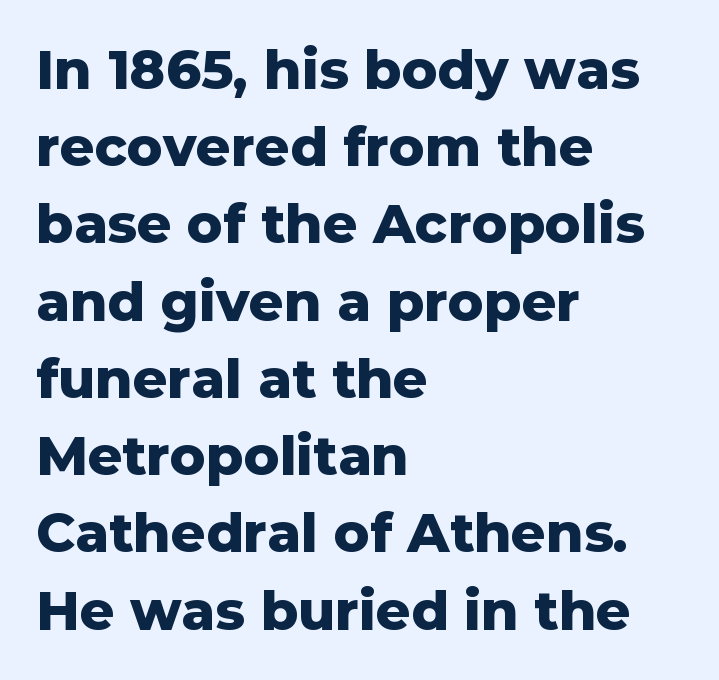
Q: Is the text bold? A: Yes.
Q: Is the text italic (slanted)? A: No, it is upright.
Q: Is the typeface a serif or a sans-serif typeface? A: Sans-serif.
Q: Is the text underlined? A: No.
Q: How is the paragraph aligned? A: Left-aligned.
Q: Is the spacing between letters normal or unusually wide? A: Normal.
Q: Is the spacing between lines tight, normal or loose? A: Normal.
Q: Width (condensed, normal, or wide)? A: Normal.
Q: Stroke contrast? A: Low.
Q: x-height? A: Medium.
Q: Monospaced? A: No.
